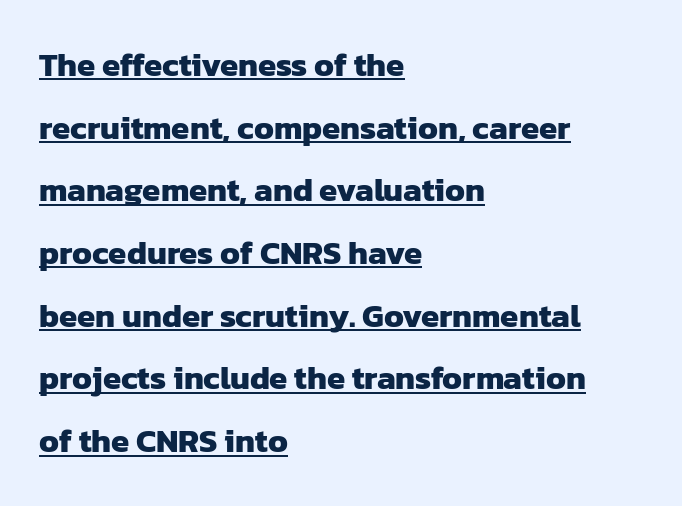
Does the leading feel generous? Absolutely, it's lavish. To sum up the face: it is a sans, with no serifs. The compositor pushed each line to the left boundary. Letter spacing: default. Summary of weight: heavy, a full bold. Varying glyph widths throughout — classic text-font behaviour.
